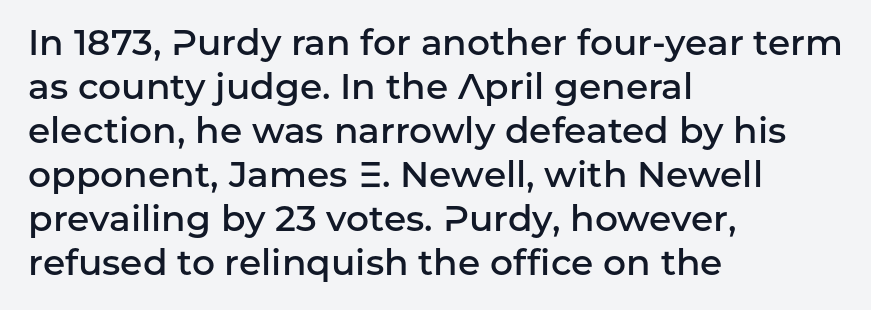
Q: Is the text bold? A: Semi-bold.
Q: Is the text italic (slanted)? A: No, it is upright.
Q: Is the typeface a serif or a sans-serif typeface? A: Sans-serif.
Q: Is the text underlined? A: No.
Q: How is the paragraph aligned? A: Left-aligned.
Q: Is the spacing between letters normal or unusually wide? A: Normal.
Q: Width (condensed, normal, or wide)? A: Normal.
Q: Stroke contrast? A: Low.
Q: x-height? A: Medium.
Q: Monospaced? A: No.
